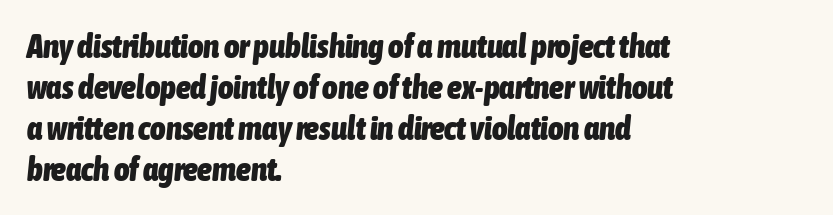
{"italic": "yes", "lean": "right", "slant_degrees": 6, "bold": "yes", "weight": "heavy", "width": "condensed", "stroke_contrast": "low", "x_height": "medium", "monospaced": "no", "underline": "no", "align": "left", "line_spacing_ratio": 1.24, "letter_spacing": "normal", "letter_spacing_em": 0.0, "glyph_px": 33}
